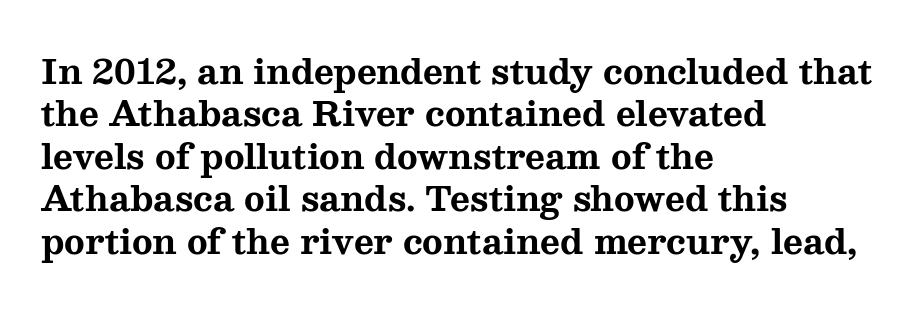
Posture: straight, roman, zero tilt. You could call the tracking neutral — neither tight nor loose. How heavy is the stroke? Heavy — this is a bold. The ragged edge is on the right, which tells us the setting is flush left. Regarding leading, the lines here are spaced in the standard way.
